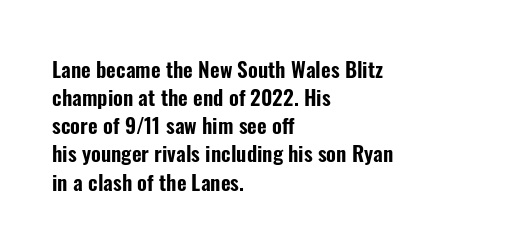
{"italic": "no", "underline": "no", "align": "left", "line_spacing": "normal", "line_spacing_ratio": 1.34, "letter_spacing": "normal", "letter_spacing_em": 0.0, "glyph_px": 21}
